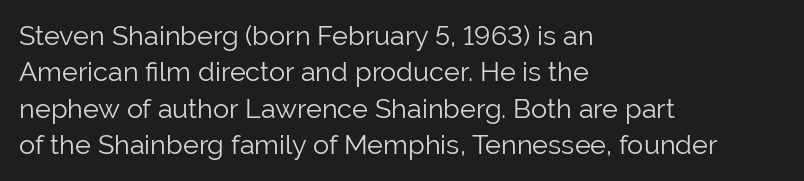
Upright lettering throughout. Reading down the column, the eye jumps a familiar distance to each next line. The typesetting does not lean heavy: it is not bold. Horizontal alignment here is leftward, the default for most running prose. The space directly below the letters is spotless. Glyph-to-glyph distance matches everyday printed text.
